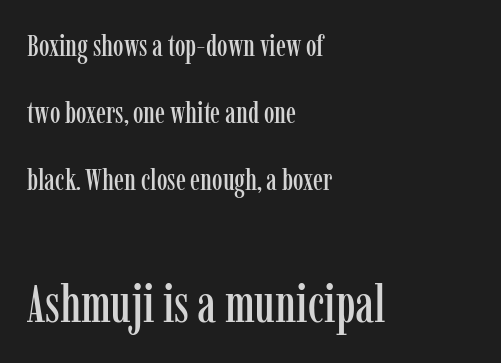
{"serif": "yes", "italic": "no", "width": "condensed", "stroke_contrast": "low", "x_height": "medium", "monospaced": "no", "underline": "no", "align": "left", "line_spacing": "loose", "line_spacing_ratio": 2.24, "letter_spacing": "normal", "letter_spacing_em": 0.0, "larger_block": "second", "size_ratio": 1.77, "glyph_px": 53}
